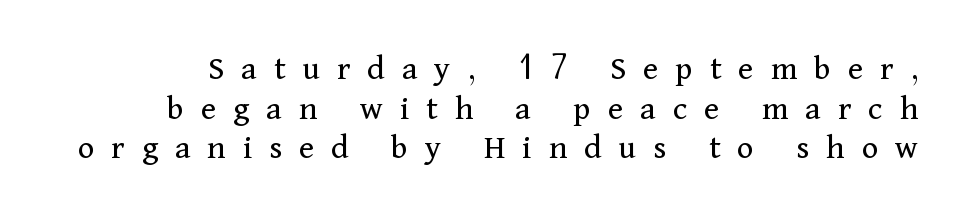
Q: Is the text bold? A: No.
Q: Is the text italic (slanted)? A: No, it is upright.
Q: Is the typeface a serif or a sans-serif typeface? A: Serif.
Q: Is the text underlined? A: No.
Q: Is the spacing between letters normal or unusually wide? A: Unusually wide.
Q: Is the spacing between lines tight, normal or loose? A: Tight.
Q: Width (condensed, normal, or wide)? A: Normal.
Q: Stroke contrast? A: Medium.
Q: x-height? A: Medium.
Q: Monospaced? A: No.
